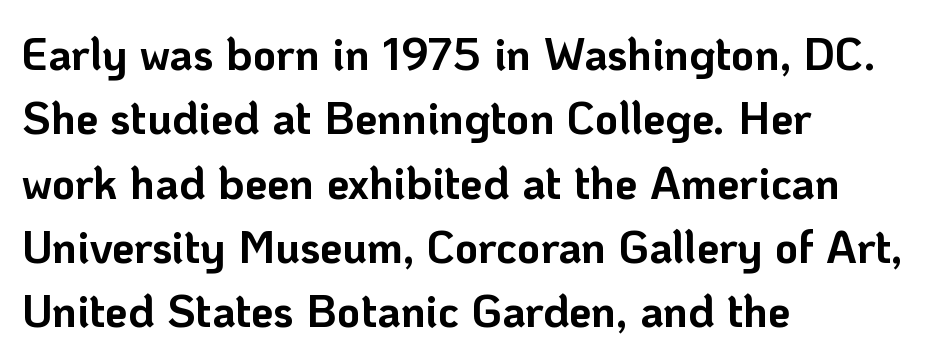
{"serif": "no", "italic": "no", "bold": "yes", "weight": "bold", "width": "normal", "stroke_contrast": "low", "x_height": "medium", "monospaced": "no", "underline": "no", "align": "left", "line_spacing": "normal", "line_spacing_ratio": 1.43, "letter_spacing": "normal", "letter_spacing_em": 0.0, "glyph_px": 45}
